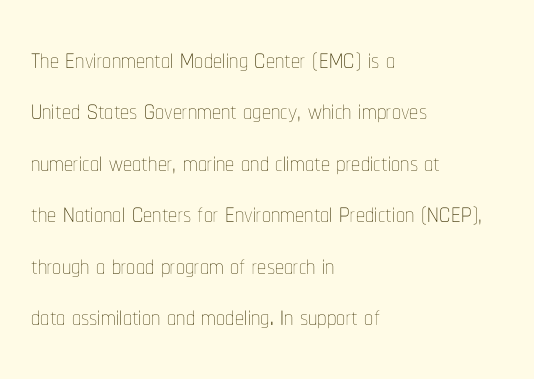
{"italic": "no", "bold": "no", "weight": "thin", "width": "condensed", "stroke_contrast": "low", "x_height": "medium", "monospaced": "no", "underline": "no", "align": "left", "line_spacing": "normal", "line_spacing_ratio": 1.43, "letter_spacing": "normal", "letter_spacing_em": 0.0, "glyph_px": 36}
